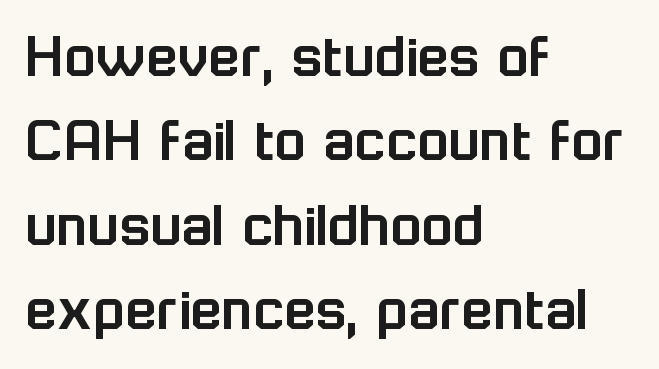
{"serif": "no", "italic": "no", "width": "normal", "stroke_contrast": "low", "x_height": "medium", "monospaced": "no", "underline": "no", "align": "left", "line_spacing": "normal", "line_spacing_ratio": 1.3, "letter_spacing": "normal", "letter_spacing_em": 0.0, "glyph_px": 65}
